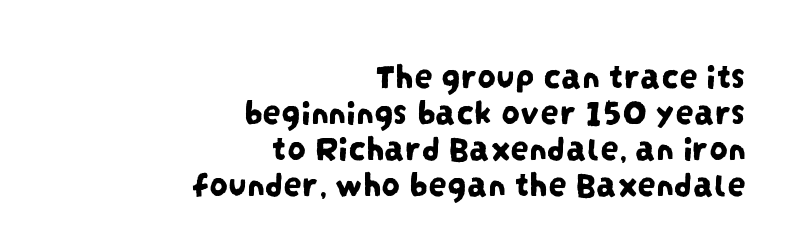
Short and long lines alike share a common ending point at right. Plain, unruled lines of type. Tracking value appears to be zero — textbook default spacing. Check where the strokes stop: nothing finishes them off — pure sans. Closely set lines give the paragraph a compact silhouette. Here the designer chose a conventional face with non-uniform glyph widths.
